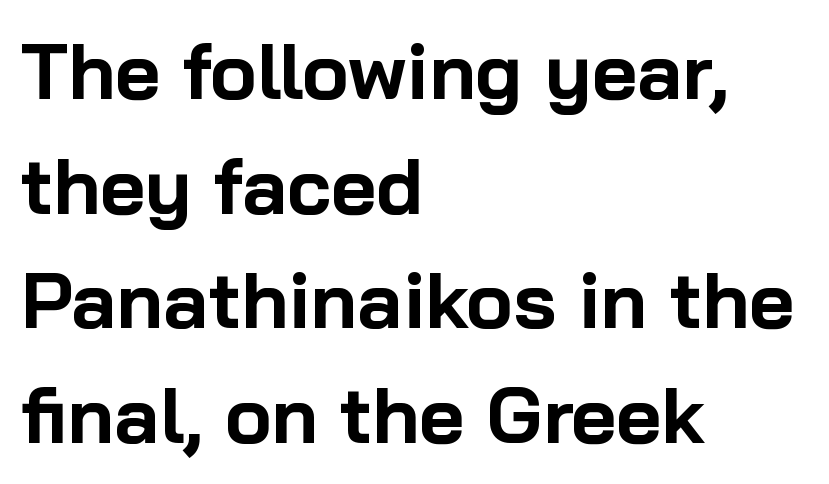
Q: Is the text bold? A: Yes.
Q: Is the text italic (slanted)? A: No, it is upright.
Q: Is the typeface a serif or a sans-serif typeface? A: Sans-serif.
Q: Is the text underlined? A: No.
Q: How is the paragraph aligned? A: Left-aligned.
Q: Is the spacing between letters normal or unusually wide? A: Normal.
Q: Is the spacing between lines tight, normal or loose? A: Normal.
Q: Width (condensed, normal, or wide)? A: Normal.
Q: Stroke contrast? A: Low.
Q: x-height? A: Medium.
Q: Monospaced? A: No.
